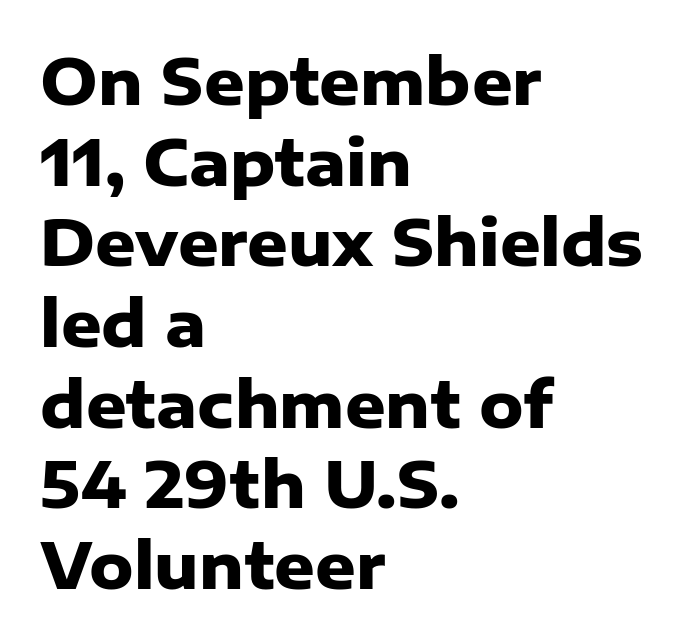
The passage shown is not underscored anywhere. Summary of vertical rhythm: regular, with standard interline spacing. Every character sits straight up, as roman type does. These words are printed bold, with thick strokes throughout. The face used here is rendered with its standard letterfit. The letters advance in unequal steps, a hallmark of proportional type.
